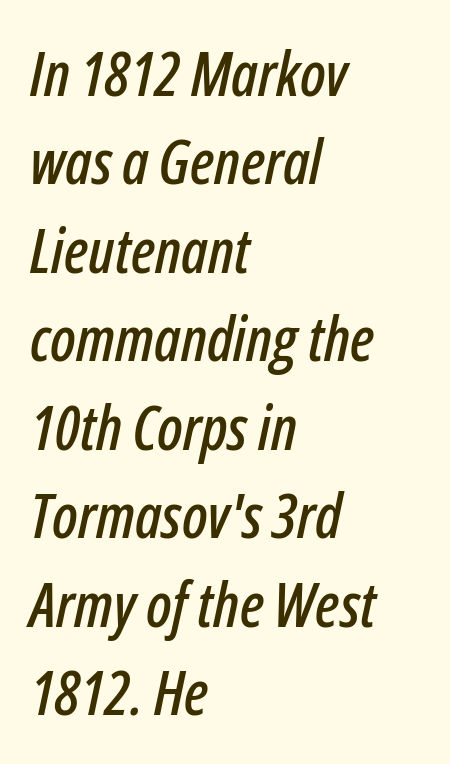
Q: Is the text italic (slanted)? A: Yes, it leans right by about 12 degrees.
Q: Is the text underlined? A: No.
Q: How is the paragraph aligned? A: Left-aligned.
Q: Is the spacing between letters normal or unusually wide? A: Normal.
Q: Is the spacing between lines tight, normal or loose? A: Normal.
Q: Width (condensed, normal, or wide)? A: Condensed.
Q: Stroke contrast? A: Low.
Q: x-height? A: Medium.
Q: Monospaced? A: No.
